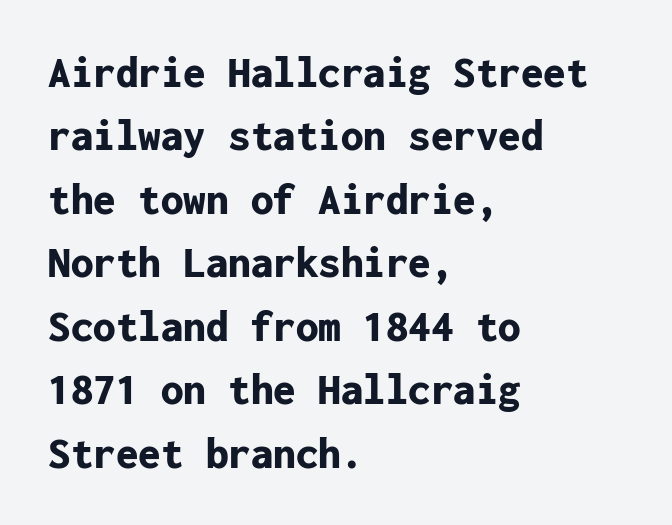
{"serif": "no", "italic": "no", "bold": "yes", "weight": "bold", "width": "normal", "stroke_contrast": "low", "x_height": "medium", "monospaced": "yes", "underline": "no", "align": "left", "line_spacing": "normal", "line_spacing_ratio": 1.41, "letter_spacing": "normal", "letter_spacing_em": 0.0, "glyph_px": 45}
